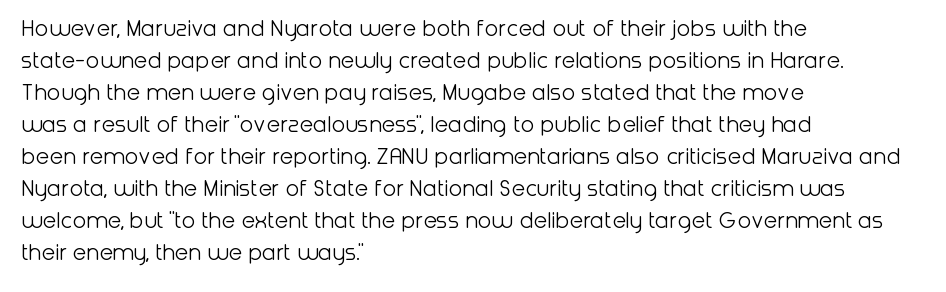
The image shows 25 px text type, upright; set left-aligned, normal line spacing (1.28x), normal letter spacing, not underlined.
